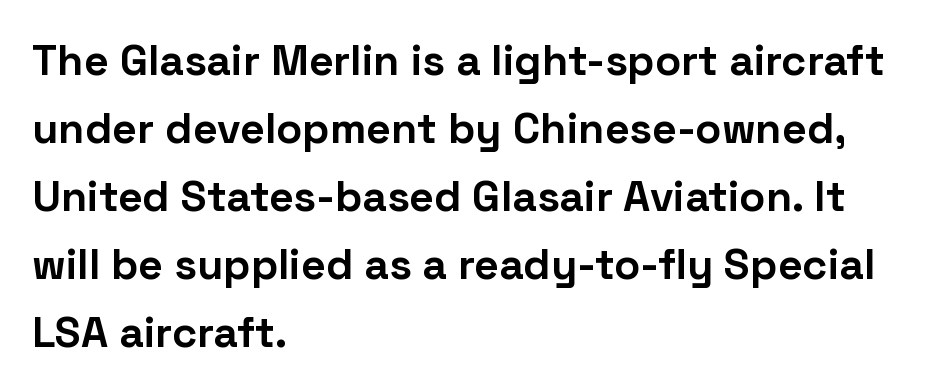
The image shows 43 px bold sans-serif type, upright; set left-aligned, normal line spacing (1.58x), normal letter spacing, not underlined; low stroke contrast and a medium x-height.
